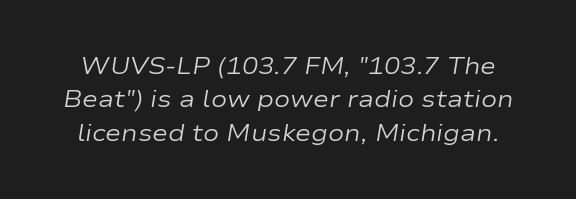
The image shows 24 px text type, italic (leaning right); set normal line spacing (1.39x), normal letter spacing, not underlined.
